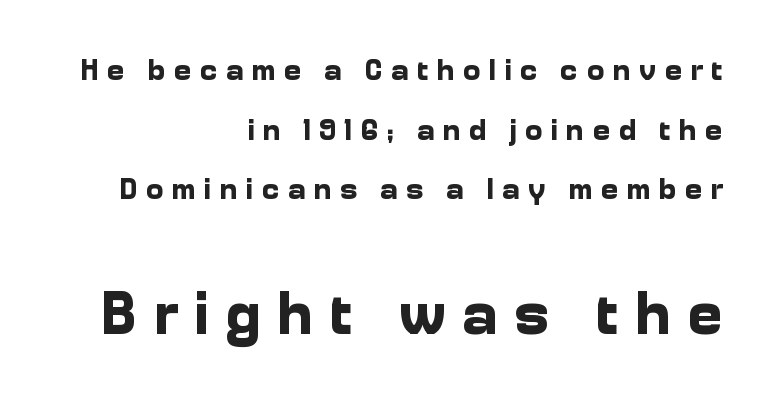
The image shows 60 px bold sans-serif type, upright; set right-aligned, loose line spacing (1.99x), unusually wide letter spacing (+0.27 em), not underlined; the second (bottom) block is 2.0x larger; low stroke contrast and a medium x-height.
